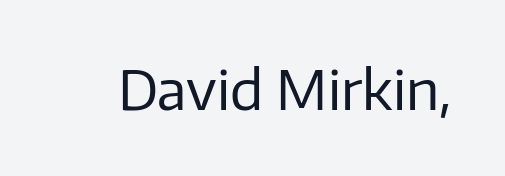
Q: Is the text bold? A: No.
Q: Is the text italic (slanted)? A: No, it is upright.
Q: Is the typeface a serif or a sans-serif typeface? A: Sans-serif.
Q: Is the text underlined? A: No.
Q: Is the spacing between letters normal or unusually wide? A: Normal.
Q: Width (condensed, normal, or wide)? A: Normal.
Q: Stroke contrast? A: Low.
Q: x-height? A: Medium.
Q: Monospaced? A: No.
